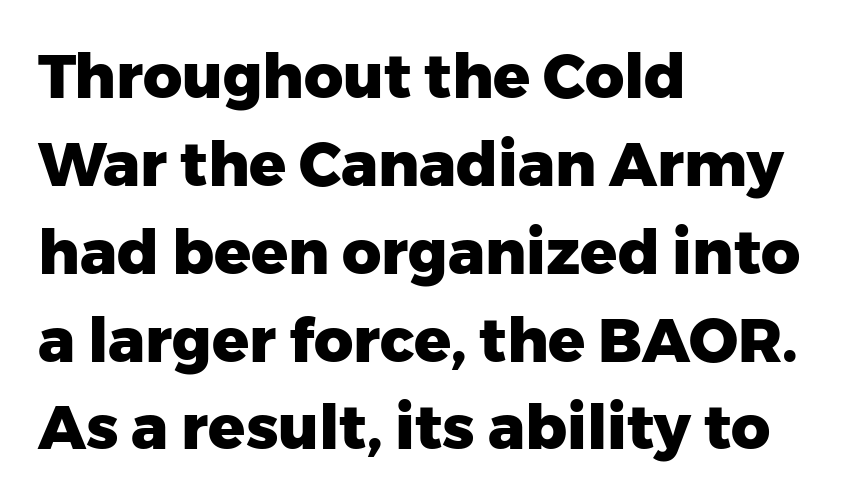
{"serif": "no", "italic": "no", "bold": "yes", "weight": "heavy", "width": "normal", "stroke_contrast": "low", "x_height": "medium", "monospaced": "no", "underline": "no", "align": "left", "line_spacing": "normal", "line_spacing_ratio": 1.44, "letter_spacing": "normal", "letter_spacing_em": 0.0, "glyph_px": 61}
